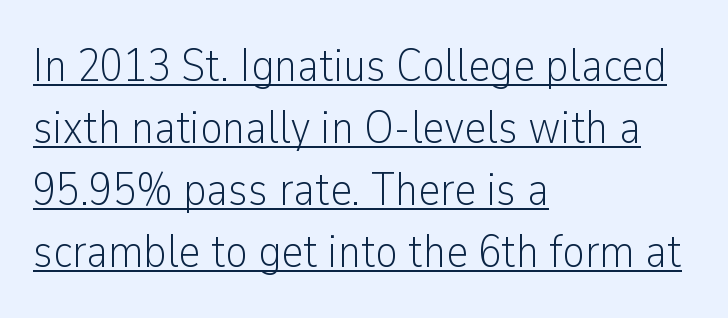
{"serif": "no", "italic": "no", "bold": "no", "weight": "light", "width": "condensed", "stroke_contrast": "low", "x_height": "medium", "monospaced": "no", "underline": "yes", "align": "left", "line_spacing": "normal", "line_spacing_ratio": 1.32, "letter_spacing": "normal", "letter_spacing_em": 0.0, "glyph_px": 47}
